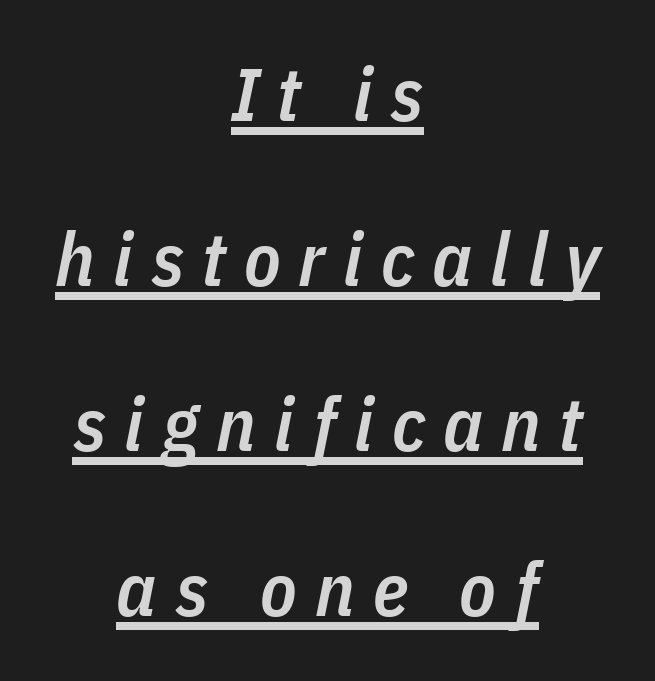
The passage shown leans; its letterforms are oblique. Leading is clearly above the norm, producing a sparse column. Observe the wide spacing: letters keep a clear distance from each other. What decoration does the sample have? An underline. Looks like regular typesetting: each glyph gets only the width it needs.
